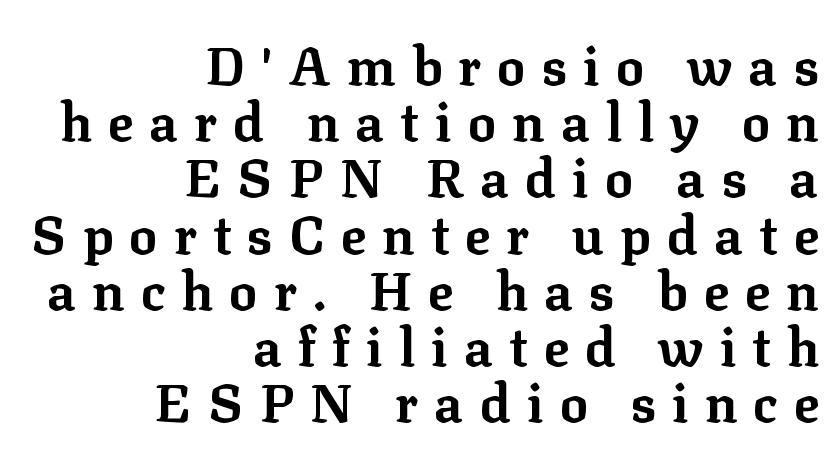
Q: Is the text bold? A: Yes.
Q: Is the text italic (slanted)? A: No, it is upright.
Q: Is the typeface a serif or a sans-serif typeface? A: Serif.
Q: Is the text underlined? A: No.
Q: How is the paragraph aligned? A: Right-aligned.
Q: Is the spacing between letters normal or unusually wide? A: Unusually wide.
Q: Is the spacing between lines tight, normal or loose? A: Tight.
Q: Width (condensed, normal, or wide)? A: Normal.
Q: Stroke contrast? A: Low.
Q: x-height? A: Medium.
Q: Monospaced? A: No.
